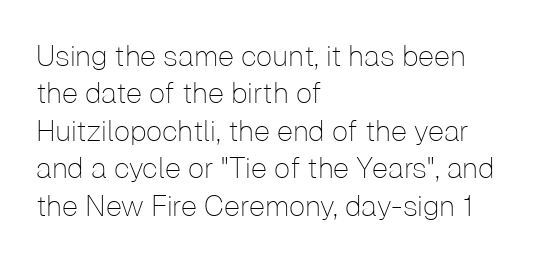
Q: Is the text bold? A: No.
Q: Is the text italic (slanted)? A: No, it is upright.
Q: Is the typeface a serif or a sans-serif typeface? A: Sans-serif.
Q: Is the text underlined? A: No.
Q: How is the paragraph aligned? A: Left-aligned.
Q: Is the spacing between letters normal or unusually wide? A: Normal.
Q: Is the spacing between lines tight, normal or loose? A: Normal.
Q: Width (condensed, normal, or wide)? A: Normal.
Q: Stroke contrast? A: Low.
Q: x-height? A: Medium.
Q: Monospaced? A: No.
